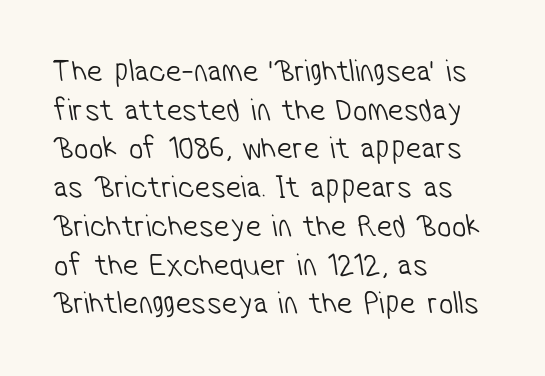
Q: Is the text bold? A: No.
Q: Is the typeface a serif or a sans-serif typeface? A: Sans-serif.
Q: Is the text underlined? A: No.
Q: How is the paragraph aligned? A: Left-aligned.
Q: Is the spacing between letters normal or unusually wide? A: Normal.
Q: Width (condensed, normal, or wide)? A: Condensed.
Q: Stroke contrast? A: Low.
Q: x-height? A: Medium.
Q: Monospaced? A: No.
